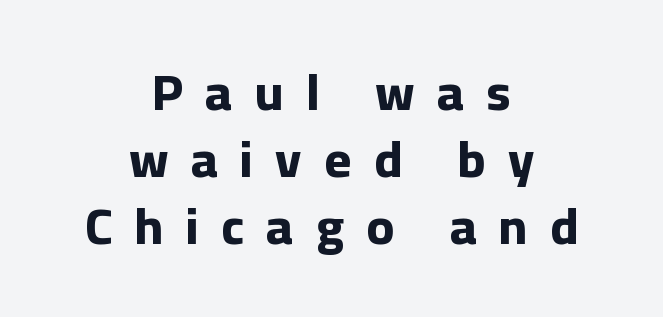
The text was rendered using a sans face with plain stroke endings. Loose tracking; the words dissolve into strings of separated letters. You could not count columns in this text — the font is proportionally spaced. Does the weight exceed regular? Yes, all the way to bold. Lines of text with bare space underneath. Characters remain perfectly vertical along every line.
